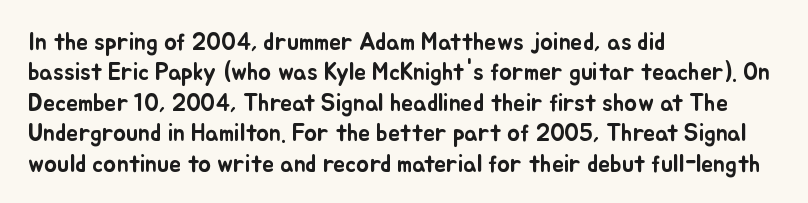
Q: Is the text italic (slanted)? A: No, it is upright.
Q: Is the text underlined? A: No.
Q: How is the paragraph aligned? A: Left-aligned.
Q: Is the spacing between letters normal or unusually wide? A: Normal.
Q: Is the spacing between lines tight, normal or loose? A: Normal.
